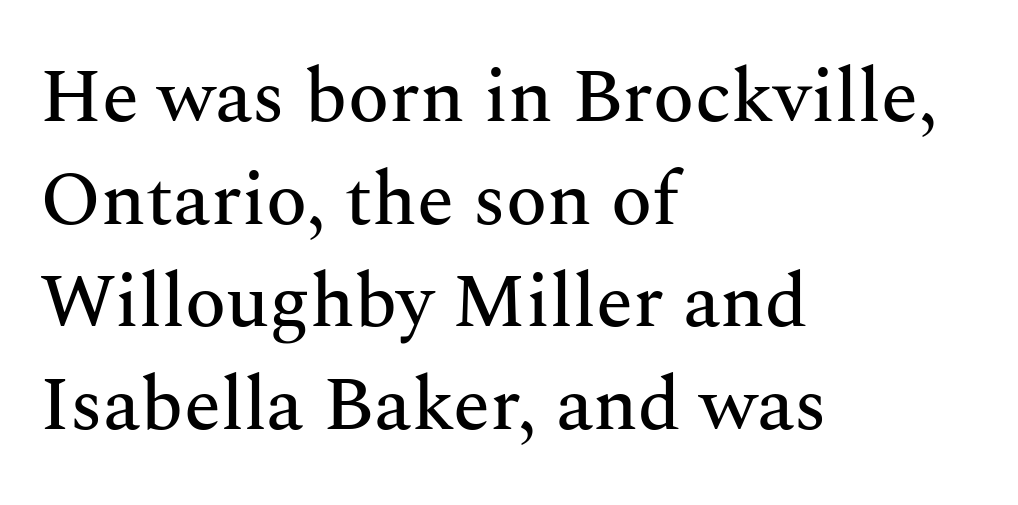
Notice how the stems are strictly vertical — no italics here. The space directly below the letters is spotless. Inter-character spacing is left at the font's built-in metrics. The ragged edge is on the right, which tells us the setting is flush left. This is serif lettering, the kind often seen in printed books.
